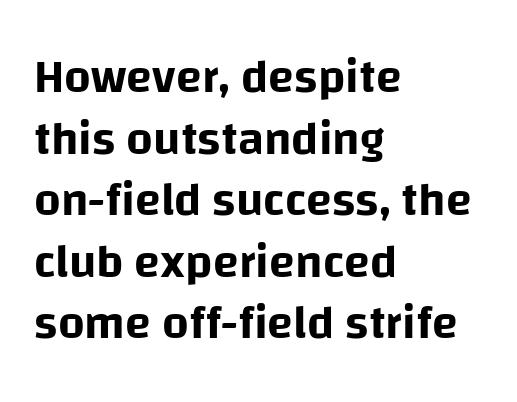
The gap between lines stays unmarked. Horizontal bands of white between lines are of average thickness. You can tell from the bare stems that sans-serif type was used. Spacing between characters is what you'd get straight out of the box.
